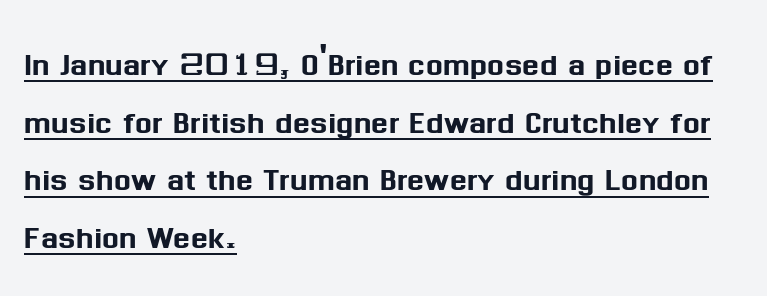
The axis of the letterforms is exactly vertical. The designer left line spacing at the default. The horizontal fit of the characters is conventional and even. A student would call this left alignment; a typographer would say flush left, rag right. Type style note: lacks serifs.
